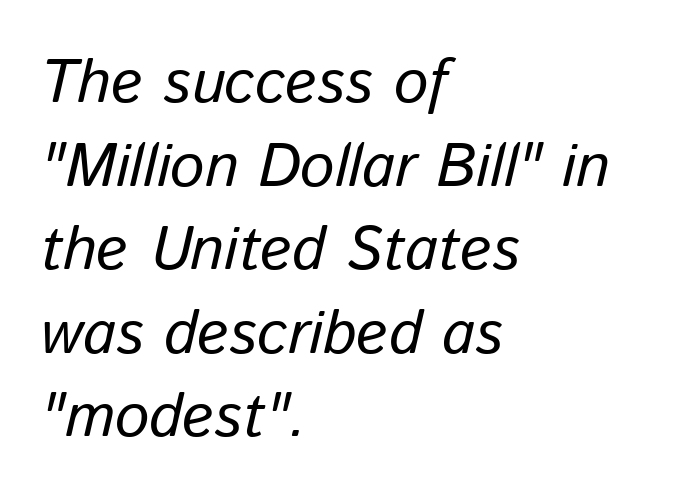
The image shows 61 px text type, italic (leaning right); set left-aligned, normal line spacing (1.37x), normal letter spacing, not underlined; low stroke contrast and a medium x-height.
